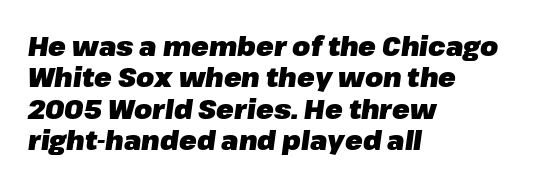
{"italic": "yes", "lean": "right", "slant_degrees": 8, "bold": "yes", "underline": "no", "align": "left", "line_spacing_ratio": 1.21, "letter_spacing": "normal", "letter_spacing_em": 0.0, "glyph_px": 26}
